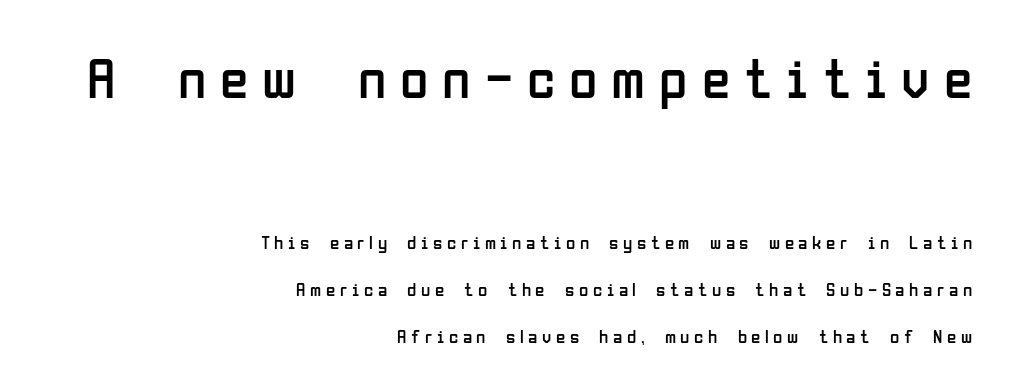
The image shows 58 px regular-weight, condensed sans-serif type, upright; set right-aligned, loose line spacing (2.46x), unusually wide letter spacing (+0.24 em), not underlined; the first (top) block is 3.05x larger; low stroke contrast and a medium x-height.
